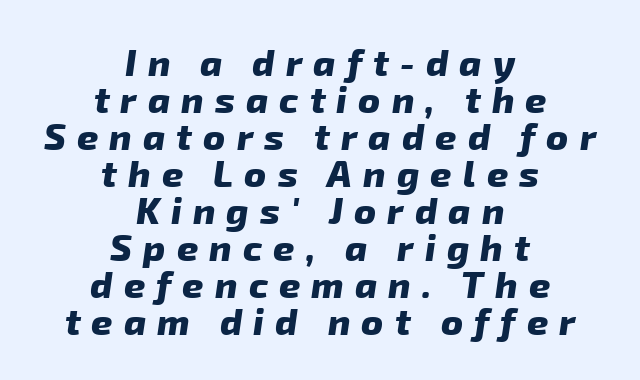
The strip under each line holds only bare page. Do the characters align in a grid? No, the font is proportional. A typesetter would call this leading minimal, almost set solid. Each line is balanced around a shared central axis.
